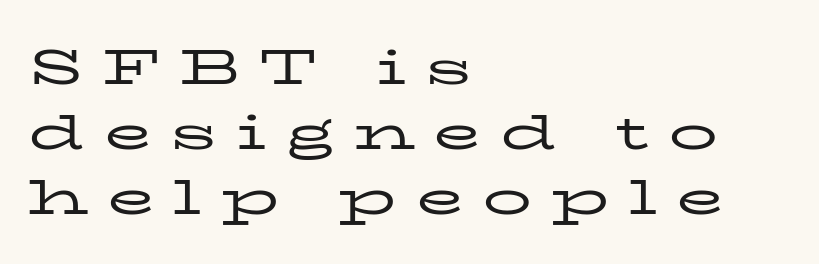
The image shows 49 px regular-weight, wide serif type, upright; set left-aligned, normal line spacing (1.33x), unusually wide letter spacing (+0.38 em), not underlined; low stroke contrast and a medium x-height.
